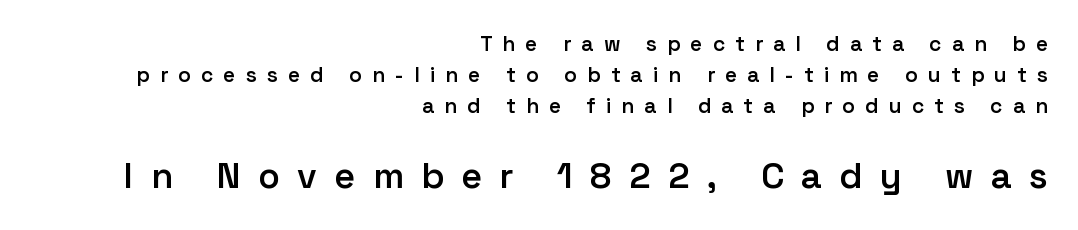
{"serif": "no", "italic": "no", "bold": "semi", "weight": "semibold", "width": "normal", "stroke_contrast": "low", "x_height": "medium", "monospaced": "no", "underline": "no", "align": "right", "line_spacing": "normal", "line_spacing_ratio": 1.48, "letter_spacing": "wide", "letter_spacing_em": 0.48, "larger_block": "second", "size_ratio": 1.71, "glyph_px": 36}
